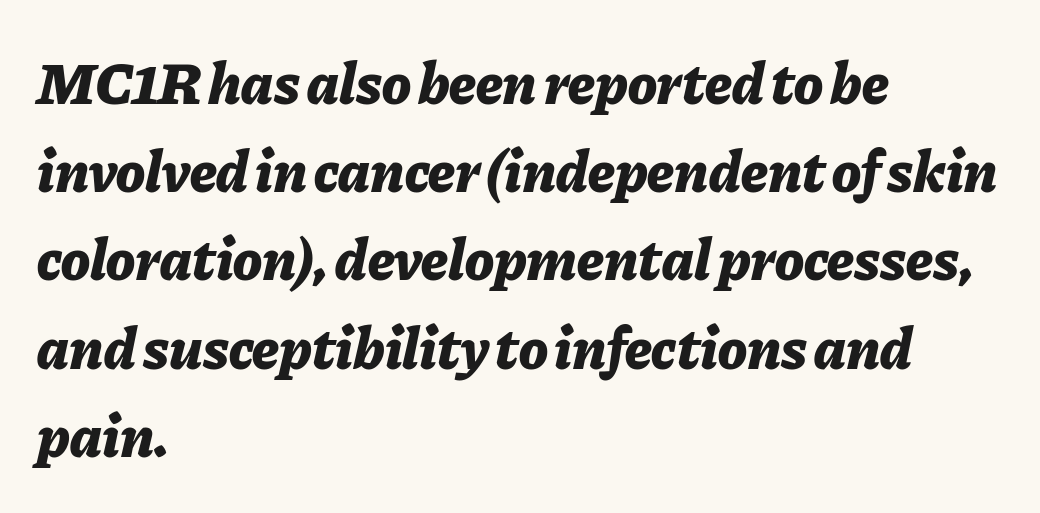
Q: Is the text bold? A: Yes.
Q: Is the text italic (slanted)? A: Yes, it leans right by about 11 degrees.
Q: Is the text underlined? A: No.
Q: How is the paragraph aligned? A: Left-aligned.
Q: Is the spacing between letters normal or unusually wide? A: Normal.
Q: Is the spacing between lines tight, normal or loose? A: Normal.
Q: Width (condensed, normal, or wide)? A: Normal.
Q: Stroke contrast? A: Low.
Q: x-height? A: Medium.
Q: Monospaced? A: No.
